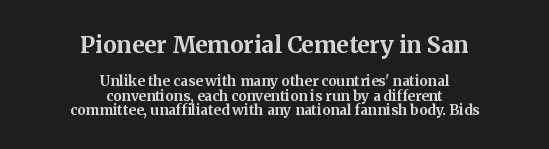
The image shows 23 px bold type, upright; set centered, tight line spacing (1.03x), normal letter spacing, not underlined; the first (top) block is 1.64x larger.
